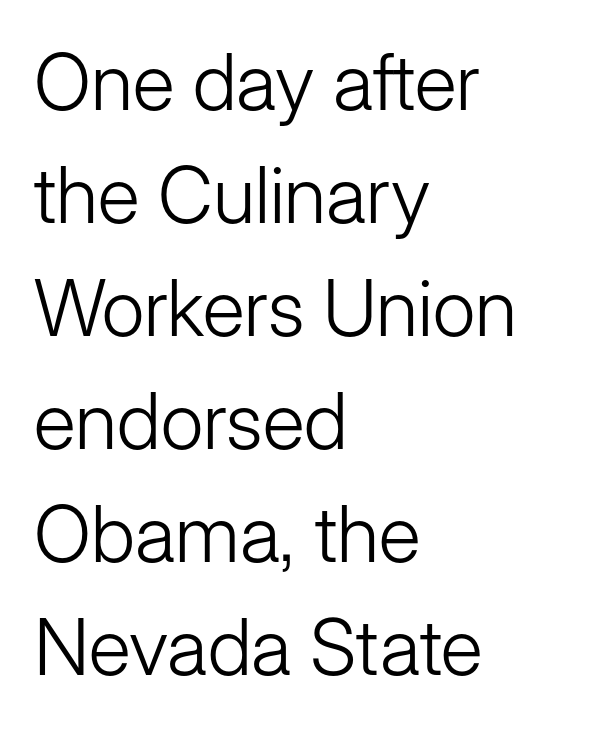
Q: Is the text bold? A: No.
Q: Is the text italic (slanted)? A: No, it is upright.
Q: Is the typeface a serif or a sans-serif typeface? A: Sans-serif.
Q: Is the text underlined? A: No.
Q: How is the paragraph aligned? A: Left-aligned.
Q: Is the spacing between letters normal or unusually wide? A: Normal.
Q: Is the spacing between lines tight, normal or loose? A: Normal.
Q: Width (condensed, normal, or wide)? A: Normal.
Q: Stroke contrast? A: Low.
Q: x-height? A: Medium.
Q: Monospaced? A: No.
